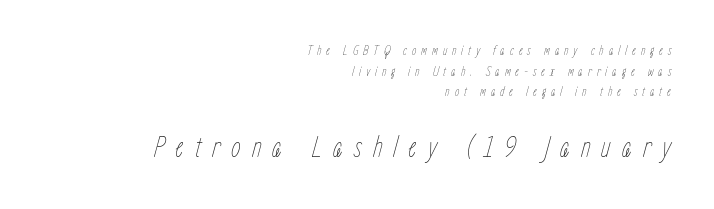
The image shows 31 px thin, condensed type, italic (leaning right); set right-aligned, normal line spacing (1.48x), unusually wide letter spacing (+0.35 em), not underlined; the second (bottom) block is 2.21x larger; low stroke contrast and a medium x-height.
